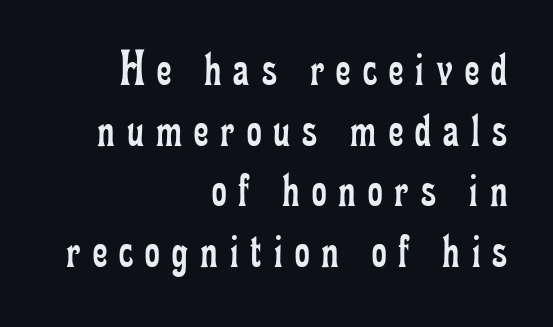
Q: Is the text bold? A: No.
Q: Is the text italic (slanted)? A: No, it is upright.
Q: Is the typeface a serif or a sans-serif typeface? A: Serif.
Q: Is the text underlined? A: No.
Q: How is the paragraph aligned? A: Right-aligned.
Q: Is the spacing between letters normal or unusually wide? A: Unusually wide.
Q: Width (condensed, normal, or wide)? A: Condensed.
Q: Stroke contrast? A: Low.
Q: x-height? A: Small.
Q: Monospaced? A: No.
